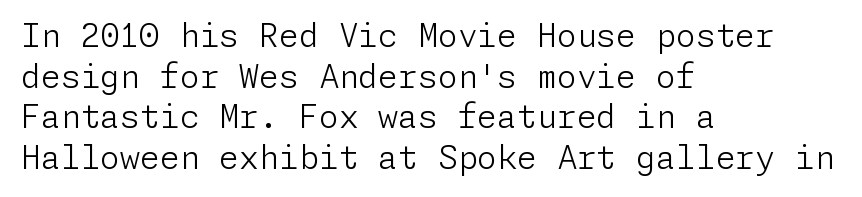
{"serif": "no", "italic": "no", "bold": "no", "weight": "light", "width": "normal", "stroke_contrast": "low", "x_height": "medium", "underline": "no", "align": "left", "line_spacing": "normal", "line_spacing_ratio": 1.27, "letter_spacing": "normal", "letter_spacing_em": 0.0, "glyph_px": 32}
